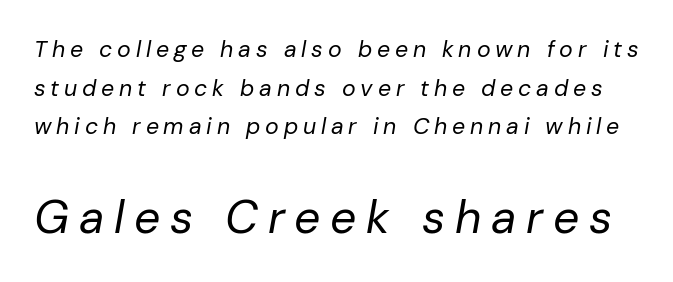
The image shows 46 px regular-weight type, italic (leaning right); set normal line spacing (1.68x), unusually wide letter spacing (+0.21 em), not underlined; the second (bottom) block is 2.0x larger; low stroke contrast and a medium x-height.
